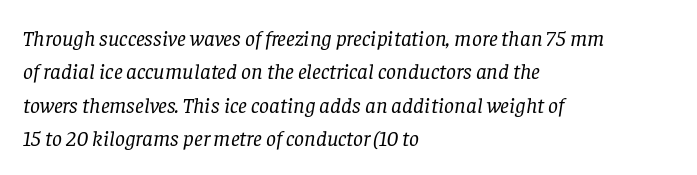
{"italic": "yes", "lean": "right", "slant_degrees": 8, "bold": "no", "underline": "no", "align": "left", "line_spacing": "normal", "line_spacing_ratio": 1.52, "letter_spacing": "normal", "letter_spacing_em": 0.0, "glyph_px": 22}
